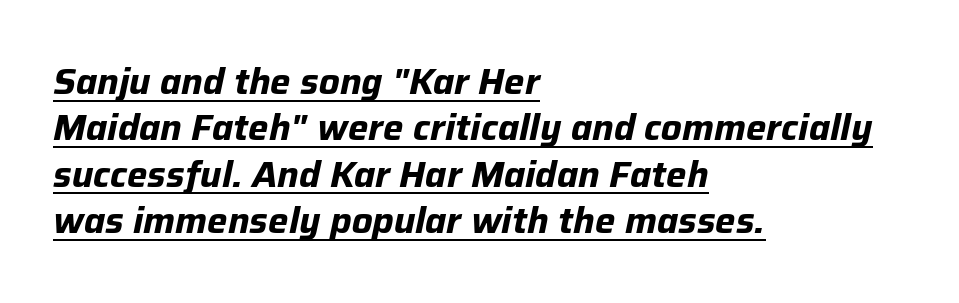
Q: Is the text bold? A: Yes.
Q: Is the text italic (slanted)? A: Yes, it leans right by about 12 degrees.
Q: Is the text underlined? A: Yes.
Q: How is the paragraph aligned? A: Left-aligned.
Q: Is the spacing between letters normal or unusually wide? A: Normal.
Q: Is the spacing between lines tight, normal or loose? A: Normal.
Q: Width (condensed, normal, or wide)? A: Normal.
Q: Stroke contrast? A: Low.
Q: x-height? A: Medium.
Q: Monospaced? A: No.
